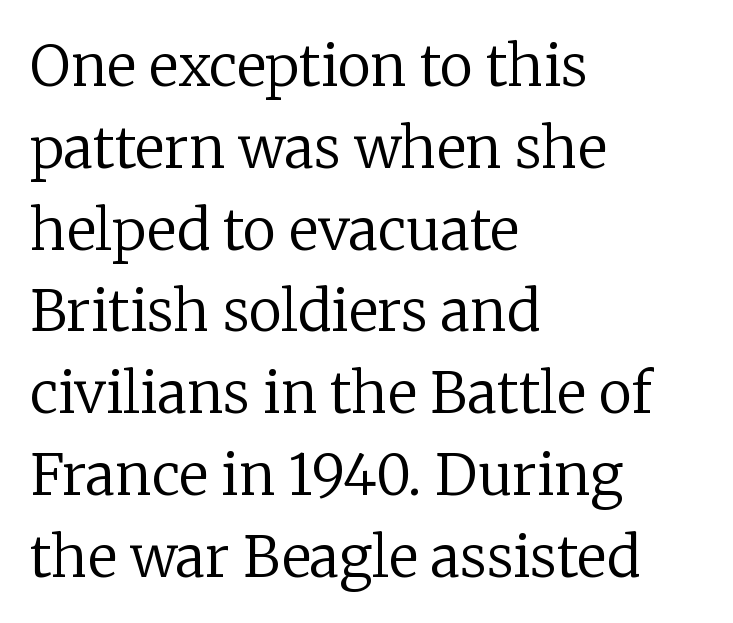
{"serif": "yes", "italic": "no", "bold": "no", "weight": "regular", "width": "normal", "stroke_contrast": "low", "x_height": "medium", "monospaced": "no", "underline": "no", "align": "left", "line_spacing": "normal", "line_spacing_ratio": 1.46, "letter_spacing": "normal", "letter_spacing_em": 0.0, "glyph_px": 56}
